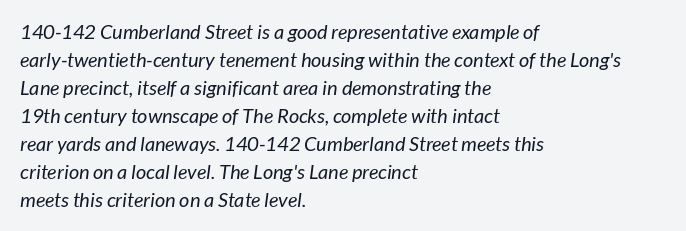
The image shows 20 px text type; set left-aligned, normal line spacing (1.4x), normal letter spacing, not underlined.
